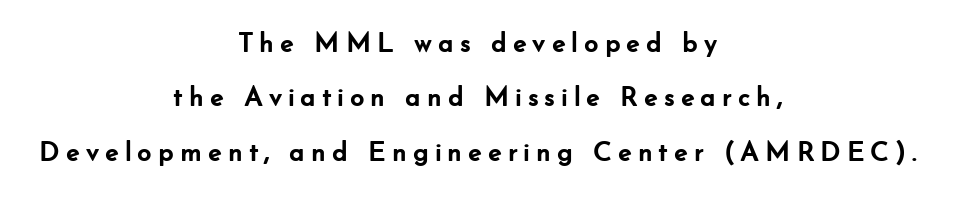
Q: Is the text bold? A: Yes.
Q: Is the text italic (slanted)? A: No, it is upright.
Q: Is the typeface a serif or a sans-serif typeface? A: Sans-serif.
Q: Is the text underlined? A: No.
Q: How is the paragraph aligned? A: Centered.
Q: Is the spacing between lines tight, normal or loose? A: Loose.
Q: Width (condensed, normal, or wide)? A: Normal.
Q: Stroke contrast? A: Low.
Q: x-height? A: Small.
Q: Monospaced? A: No.
